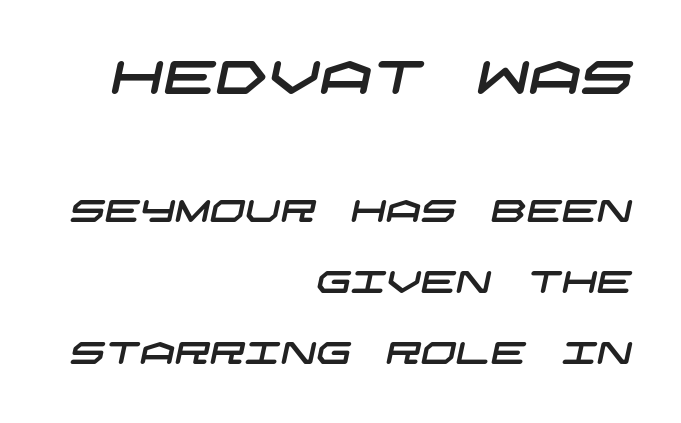
{"serif": "no", "width": "wide", "stroke_contrast": "low", "x_height": "large", "underline": "no", "align": "right", "line_spacing": "loose", "line_spacing_ratio": 2.29, "letter_spacing": "normal", "letter_spacing_em": 0.0, "larger_block": "first", "size_ratio": 1.48, "glyph_px": 46}
